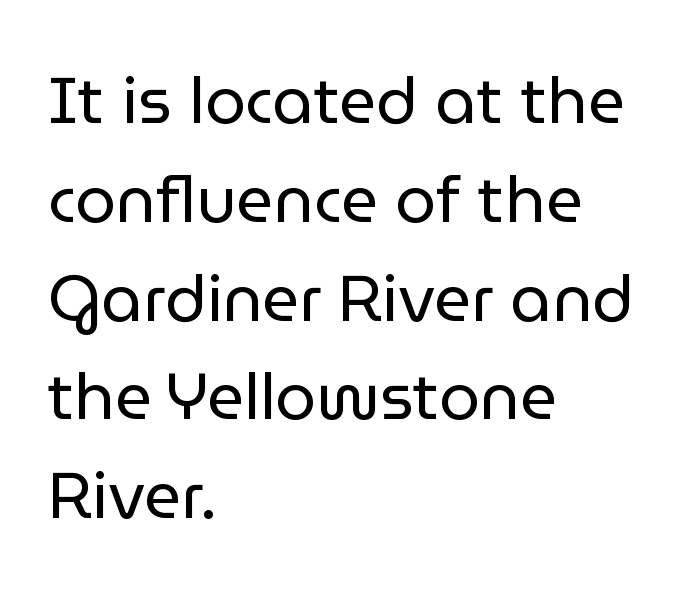
The image shows 65 px regular-weight sans-serif type, upright; set left-aligned, normal line spacing (1.52x), normal letter spacing, not underlined; low stroke contrast and a medium x-height.
